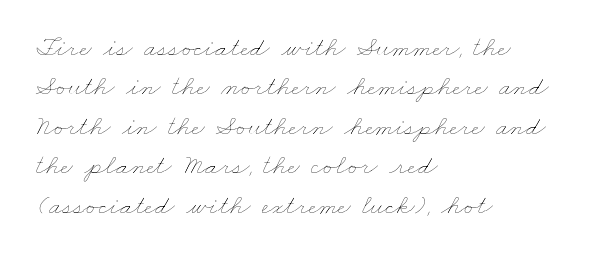
Bold? No — there's no thickening of the strokes. Teacher's note: observe the even left margin — that is flush-left alignment. These lines are rendered in a variable-pitch font. Whoever set this chose a conventional vertical rhythm. Each row of text sits above clean, open space. The letters sit at their default tracking, neither squeezed nor spread.
